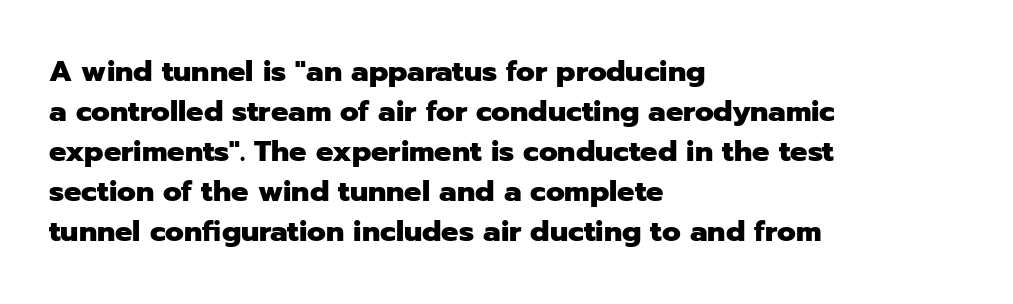
The image shows 29 px heavy sans-serif type, upright; set left-aligned, normal line spacing (1.38x), normal letter spacing, not underlined; low stroke contrast and a medium x-height.
